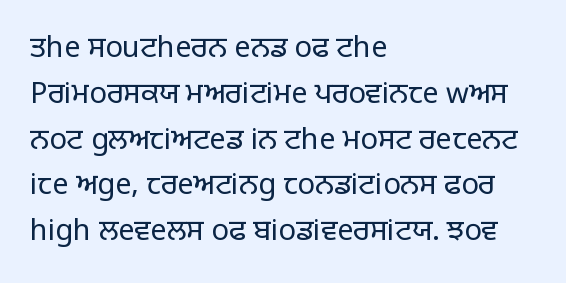
Q: Is the text bold? A: No.
Q: Is the text italic (slanted)? A: No, it is upright.
Q: Is the typeface a serif or a sans-serif typeface? A: Sans-serif.
Q: Is the text underlined? A: No.
Q: How is the paragraph aligned? A: Left-aligned.
Q: Is the spacing between letters normal or unusually wide? A: Normal.
Q: Is the spacing between lines tight, normal or loose? A: Normal.
Q: Width (condensed, normal, or wide)? A: Normal.
Q: Stroke contrast? A: Low.
Q: x-height? A: Large.
Q: Monospaced? A: No.
